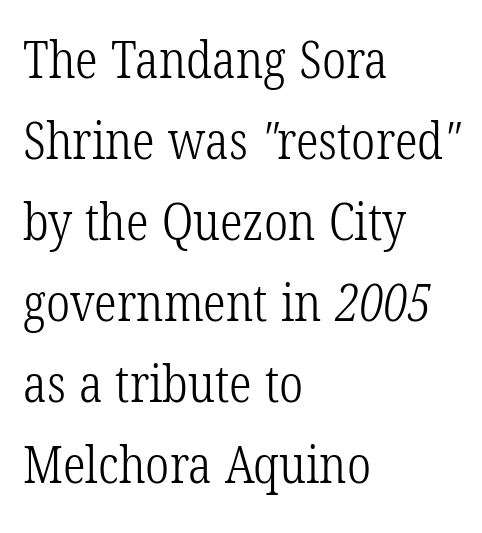
Q: Is the text bold? A: No.
Q: Is the typeface a serif or a sans-serif typeface? A: Serif.
Q: Is the text underlined? A: No.
Q: How is the paragraph aligned? A: Left-aligned.
Q: Is the spacing between letters normal or unusually wide? A: Normal.
Q: Is the spacing between lines tight, normal or loose? A: Normal.
Q: Width (condensed, normal, or wide)? A: Condensed.
Q: Stroke contrast? A: Low.
Q: x-height? A: Medium.
Q: Monospaced? A: No.
